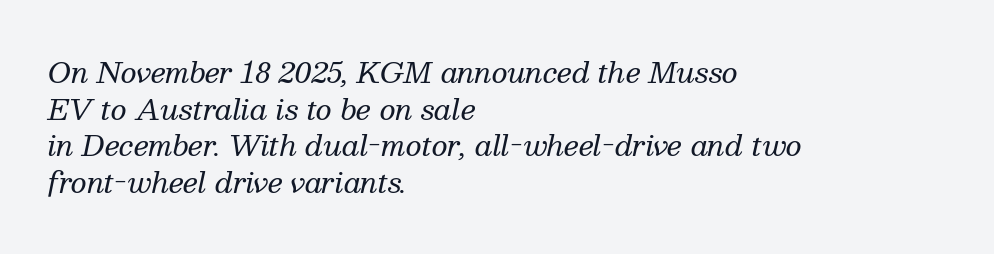
{"serif": "yes", "italic": "yes", "lean": "right", "slant_degrees": 13, "bold": "no", "weight": "regular", "width": "normal", "stroke_contrast": "medium", "x_height": "medium", "monospaced": "no", "underline": "no", "align": "left", "line_spacing": "normal", "line_spacing_ratio": 1.31, "letter_spacing": "normal", "letter_spacing_em": 0.0, "glyph_px": 28}
